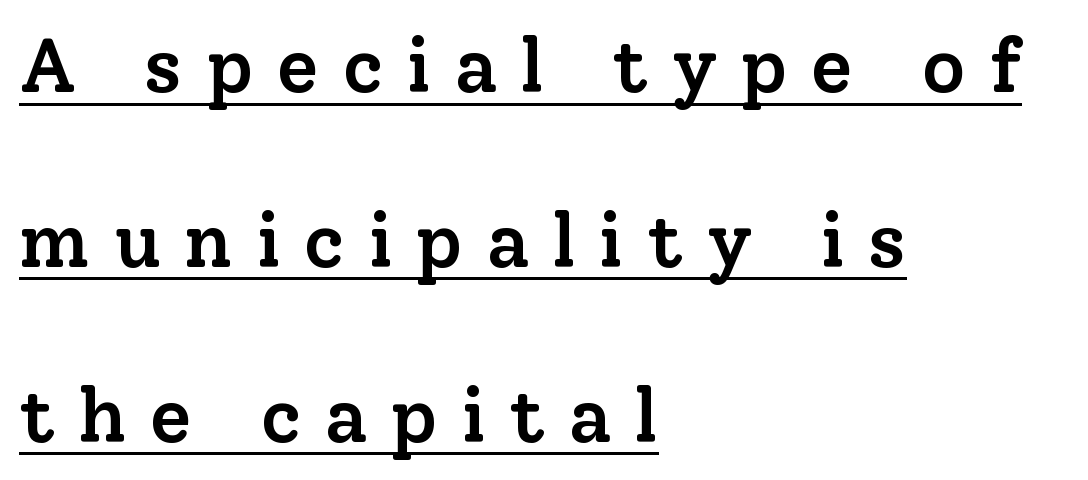
Words appear elongated and porous because spacing is wide. The passage is arranged the way most books set body copy — flush left. No italicization has been applied; the sample stays upright. Semibold letterforms, between regular and bold. Like a heading marked for emphasis, these lines bear an underscore. Think of a printed novel: that variable character pitch is what you see here.
